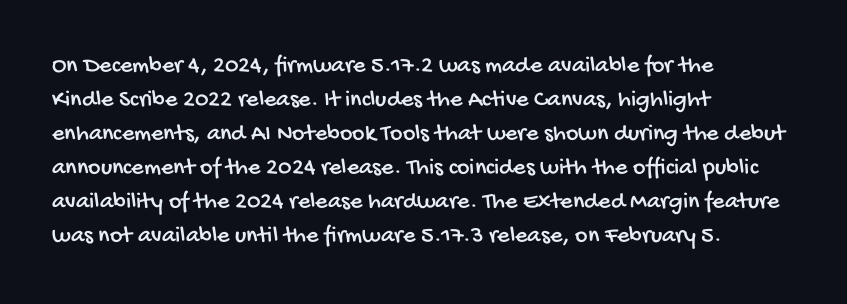
Q: Is the text underlined? A: No.
Q: How is the paragraph aligned? A: Left-aligned.
Q: Is the spacing between letters normal or unusually wide? A: Normal.
Q: Is the spacing between lines tight, normal or loose? A: Normal.
